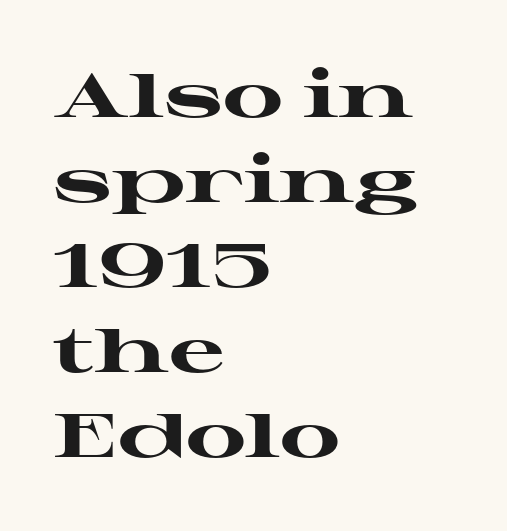
Q: Is the text bold? A: Yes.
Q: Is the text italic (slanted)? A: No, it is upright.
Q: Is the typeface a serif or a sans-serif typeface? A: Serif.
Q: Is the text underlined? A: No.
Q: How is the paragraph aligned? A: Left-aligned.
Q: Is the spacing between letters normal or unusually wide? A: Normal.
Q: Is the spacing between lines tight, normal or loose? A: Normal.
Q: Width (condensed, normal, or wide)? A: Wide.
Q: Stroke contrast? A: High.
Q: x-height? A: Medium.
Q: Monospaced? A: No.
